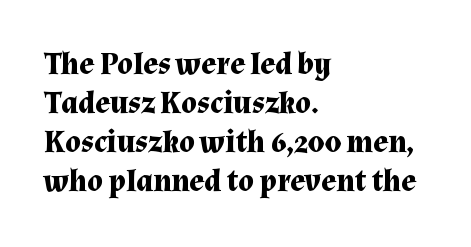
The strip under each line holds only bare page. Is there much room between lines? A standard amount, neither cramped nor airy. The letters advance in unequal steps, a hallmark of proportional type. This is roman type, the default non-slanted kind. A full-strength bold gives these letters their thick strokes. Short note: letters normally spaced.
